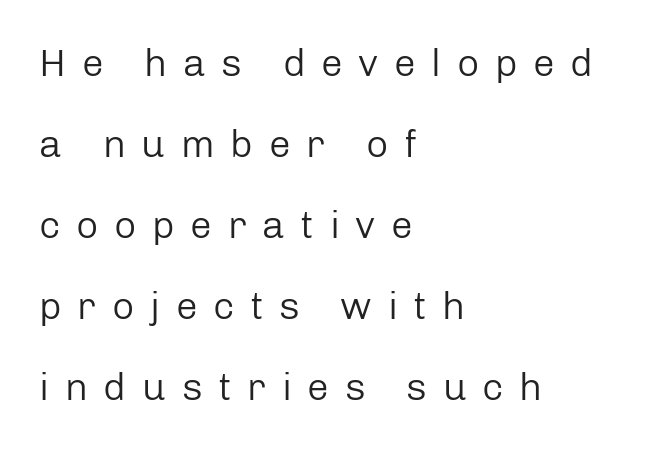
{"serif": "no", "italic": "no", "bold": "no", "weight": "regular", "width": "normal", "stroke_contrast": "low", "x_height": "medium", "monospaced": "no", "underline": "no", "align": "left", "line_spacing": "loose", "line_spacing_ratio": 2.08, "letter_spacing": "wide", "letter_spacing_em": 0.4, "glyph_px": 39}
